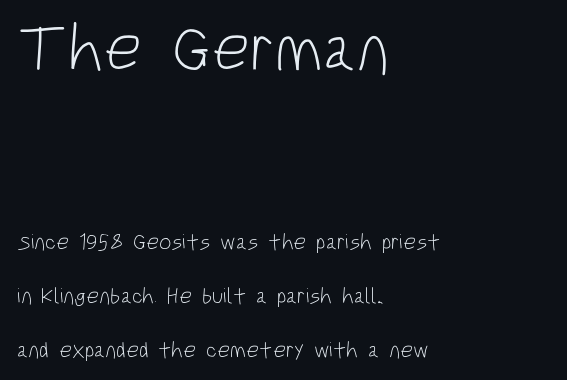
Q: Is the text bold? A: No.
Q: Is the text italic (slanted)? A: No, it is upright.
Q: Is the typeface a serif or a sans-serif typeface? A: Sans-serif.
Q: Is the text underlined? A: No.
Q: How is the paragraph aligned? A: Left-aligned.
Q: Is the spacing between letters normal or unusually wide? A: Normal.
Q: Is the spacing between lines tight, normal or loose? A: Loose.
Q: Which block of text is set in a larger size, the first (top) or the second (bottom)? A: The first (top) one.
Q: Width (condensed, normal, or wide)? A: Condensed.
Q: Stroke contrast? A: Low.
Q: x-height? A: Large.
Q: Monospaced? A: No.
